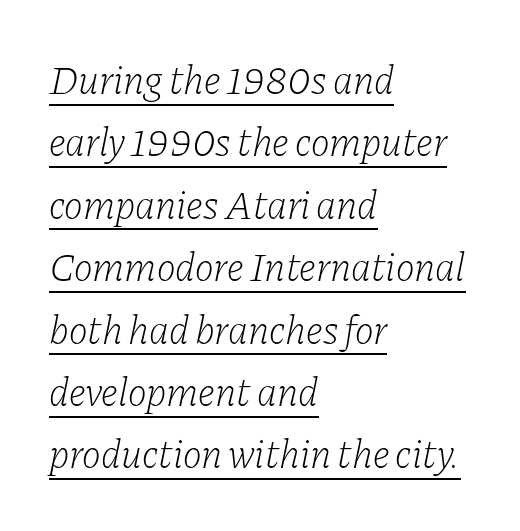
Q: Is the text bold? A: No.
Q: Is the text italic (slanted)? A: Yes, it leans right by about 11 degrees.
Q: Is the typeface a serif or a sans-serif typeface? A: Serif.
Q: Is the text underlined? A: Yes.
Q: How is the paragraph aligned? A: Left-aligned.
Q: Is the spacing between letters normal or unusually wide? A: Normal.
Q: Is the spacing between lines tight, normal or loose? A: Normal.
Q: Width (condensed, normal, or wide)? A: Normal.
Q: Stroke contrast? A: Low.
Q: x-height? A: Medium.
Q: Monospaced? A: No.
